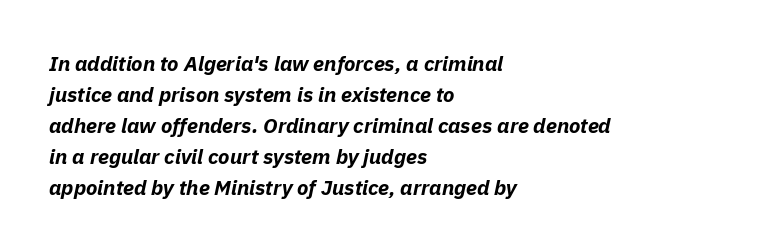
{"italic": "yes", "lean": "right", "slant_degrees": 11, "bold": "yes", "underline": "no", "align": "left", "line_spacing": "normal", "line_spacing_ratio": 1.48, "letter_spacing": "normal", "letter_spacing_em": 0.0, "glyph_px": 21}
